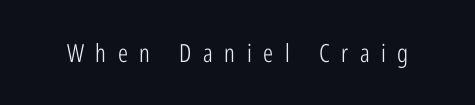
Style check: upright. Is the type heavy? It reads as light-to-regular instead. Words appear elongated and porous because spacing is wide. Has an underline been added? It has not.
